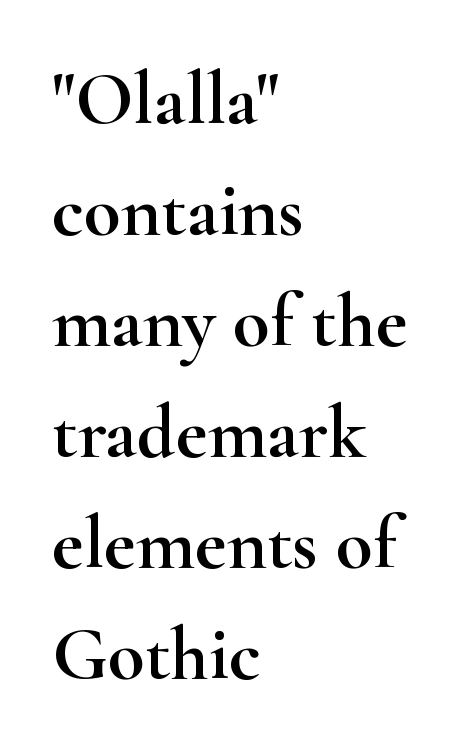
Q: Is the text italic (slanted)? A: No, it is upright.
Q: Is the typeface a serif or a sans-serif typeface? A: Serif.
Q: Is the text underlined? A: No.
Q: How is the paragraph aligned? A: Left-aligned.
Q: Is the spacing between letters normal or unusually wide? A: Normal.
Q: Is the spacing between lines tight, normal or loose? A: Normal.
Q: Width (condensed, normal, or wide)? A: Wide.
Q: Stroke contrast? A: High.
Q: x-height? A: Small.
Q: Monospaced? A: No.
